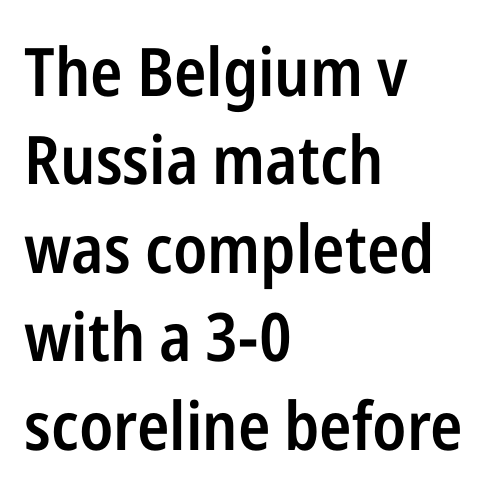
Q: Is the text bold? A: Semi-bold.
Q: Is the text italic (slanted)? A: No, it is upright.
Q: Is the typeface a serif or a sans-serif typeface? A: Sans-serif.
Q: Is the text underlined? A: No.
Q: How is the paragraph aligned? A: Left-aligned.
Q: Is the spacing between letters normal or unusually wide? A: Normal.
Q: Is the spacing between lines tight, normal or loose? A: Normal.
Q: Width (condensed, normal, or wide)? A: Condensed.
Q: Stroke contrast? A: Low.
Q: x-height? A: Medium.
Q: Monospaced? A: No.
